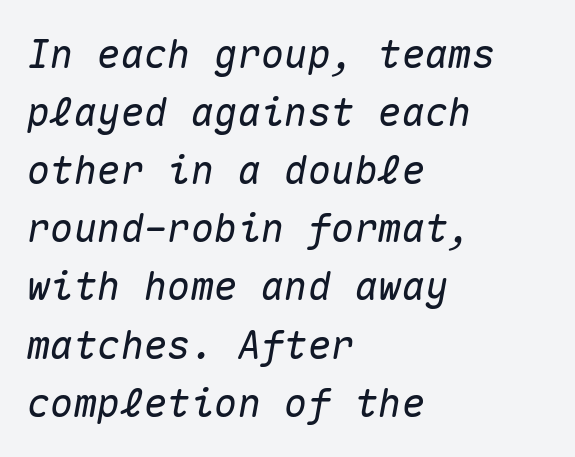
The ragged edge is on the right, which tells us the setting is flush left. The line-height multiplier appears to be the usual default. Yep, that's italic — everything's leaning. The foot of each line stays bare and open.
